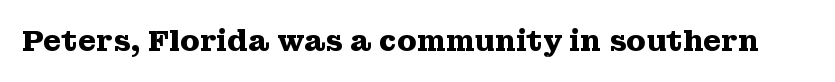
The letters stand straight up with perfectly vertical stems. Bare-footed words on every line. You can tell from the footed stems that serif type was used. Think of a printed novel: that variable character pitch is what you see here.
